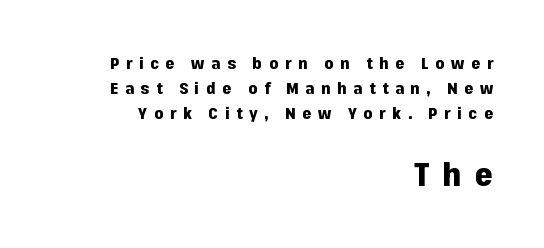
Q: Is the text bold? A: Yes.
Q: Is the text italic (slanted)? A: No, it is upright.
Q: Is the typeface a serif or a sans-serif typeface? A: Sans-serif.
Q: Is the text underlined? A: No.
Q: How is the paragraph aligned? A: Right-aligned.
Q: Is the spacing between letters normal or unusually wide? A: Unusually wide.
Q: Is the spacing between lines tight, normal or loose? A: Normal.
Q: Which block of text is set in a larger size, the first (top) or the second (bottom)? A: The second (bottom) one.
Q: Width (condensed, normal, or wide)? A: Normal.
Q: Stroke contrast? A: Low.
Q: x-height? A: Medium.
Q: Monospaced? A: No.
